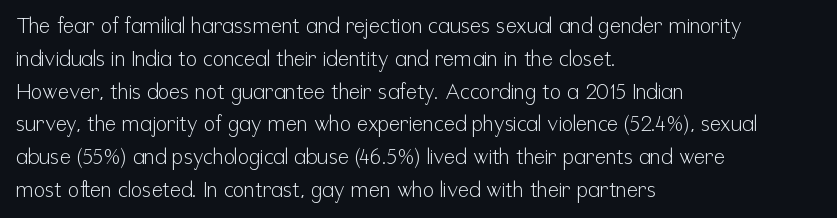
The image shows 21 px text type, upright; set left-aligned, normal line spacing (1.56x), normal letter spacing, not underlined.
